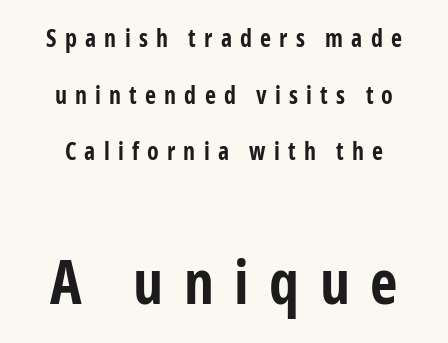
You could fit nearly another row in the gap between these rows. These lines carry a lot of weight — the face is fully bold. Think of a printed novel: that variable character pitch is what you see here. Posture: straight, roman, zero tilt. The whitespace from short lines is split evenly between both sides. The rendering inserts visible extra space after every character.
